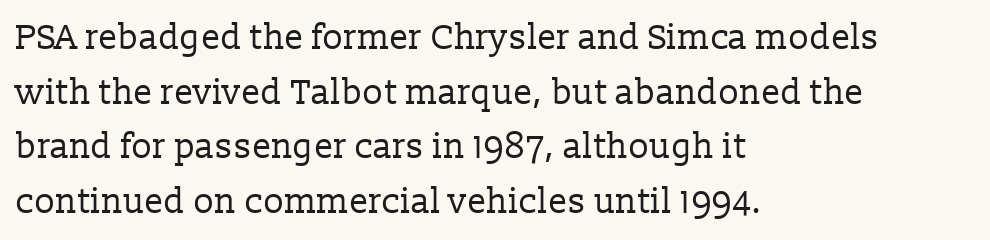
{"serif": "yes", "italic": "no", "bold": "no", "weight": "regular", "width": "normal", "stroke_contrast": "low", "x_height": "medium", "monospaced": "no", "underline": "no", "align": "left", "line_spacing": "normal", "line_spacing_ratio": 1.56, "letter_spacing": "normal", "letter_spacing_em": 0.0, "glyph_px": 35}
